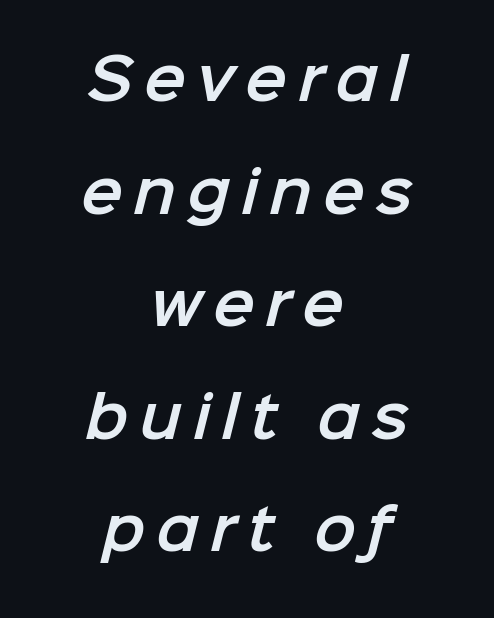
Q: Is the typeface a serif or a sans-serif typeface? A: Sans-serif.
Q: Is the text underlined? A: No.
Q: How is the paragraph aligned? A: Centered.
Q: Is the spacing between lines tight, normal or loose? A: Loose.
Q: Width (condensed, normal, or wide)? A: Normal.
Q: Stroke contrast? A: Low.
Q: x-height? A: Medium.
Q: Monospaced? A: No.
